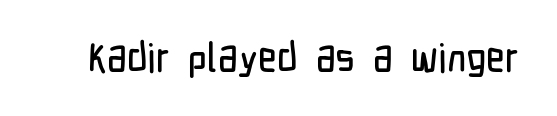
{"serif": "no", "italic": "no", "width": "condensed", "stroke_contrast": "low", "x_height": "medium", "monospaced": "no", "underline": "no", "letter_spacing": "normal", "letter_spacing_em": 0.0, "glyph_px": 40}
